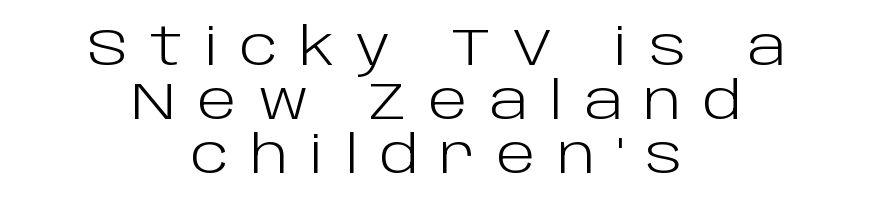
{"serif": "no", "italic": "no", "bold": "no", "weight": "light", "width": "normal", "stroke_contrast": "low", "x_height": "large", "monospaced": "no", "underline": "no", "align": "center", "line_spacing": "tight", "line_spacing_ratio": 1.04, "letter_spacing": "wide", "letter_spacing_em": 0.41, "glyph_px": 52}
